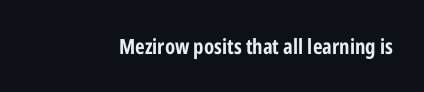
{"italic": "no", "bold": "yes", "underline": "no", "letter_spacing": "normal", "letter_spacing_em": 0.0, "glyph_px": 21}
